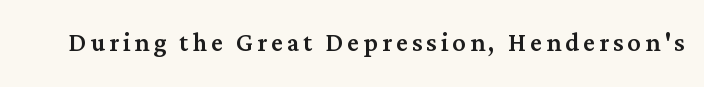
The image shows 33 px serif type, upright; set not underlined; medium stroke contrast and a medium x-height.
